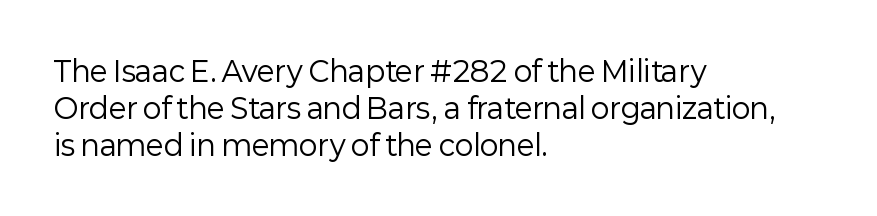
Q: Is the text bold? A: No.
Q: Is the text italic (slanted)? A: No, it is upright.
Q: Is the typeface a serif or a sans-serif typeface? A: Sans-serif.
Q: Is the text underlined? A: No.
Q: How is the paragraph aligned? A: Left-aligned.
Q: Is the spacing between letters normal or unusually wide? A: Normal.
Q: Is the spacing between lines tight, normal or loose? A: Normal.
Q: Width (condensed, normal, or wide)? A: Normal.
Q: Stroke contrast? A: Low.
Q: x-height? A: Medium.
Q: Monospaced? A: No.
